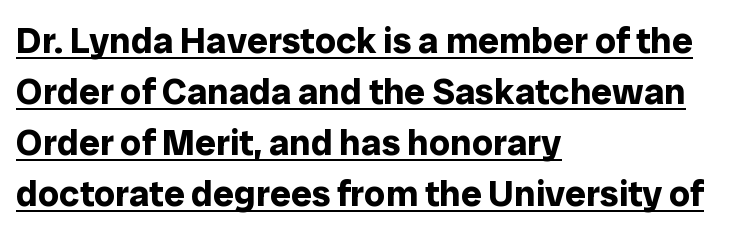
The image shows 37 px bold sans-serif type, upright; set left-aligned, normal line spacing (1.38x), normal letter spacing, underlined; low stroke contrast and a medium x-height.
